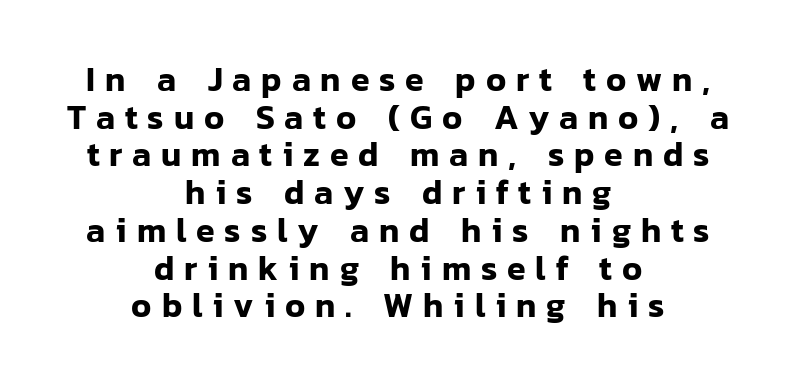
Here the glyphs are tracked loosely, breaking word shapes into spaced letters. If you measured baseline to baseline, you'd find a short distance. The type sits square on the baseline with zero lean. The space beneath each line is pristine and unruled. Caption: multi-line text, centered on the measure. The designer went with a sans here, leaving each stem footless.
